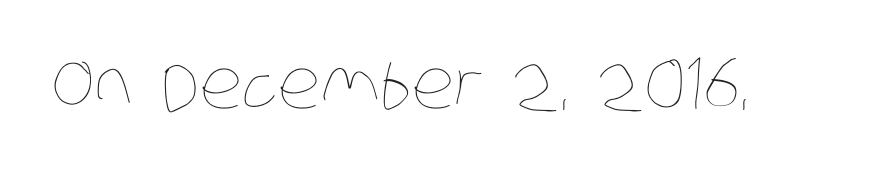
The image shows 68 px thin, condensed type; set normal letter spacing, not underlined; low stroke contrast and a large x-height.
